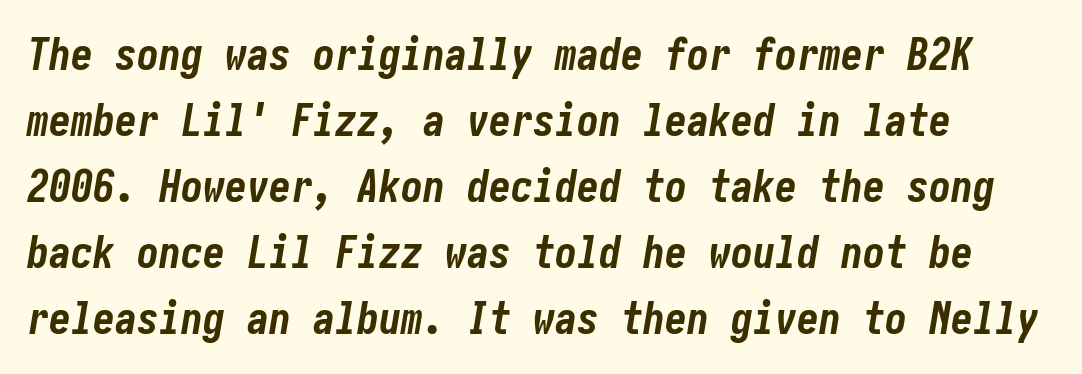
{"italic": "yes", "lean": "right", "slant_degrees": 10, "bold": "yes", "weight": "bold", "width": "condensed", "stroke_contrast": "low", "x_height": "medium", "underline": "no", "align": "left", "line_spacing": "normal", "line_spacing_ratio": 1.5, "letter_spacing": "normal", "letter_spacing_em": 0.0, "glyph_px": 44}
